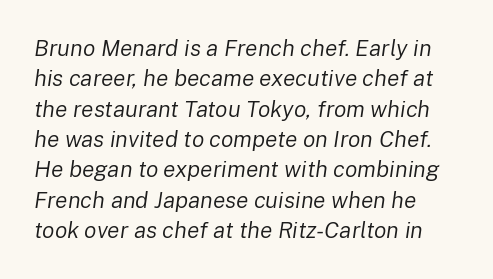
{"italic": "yes", "lean": "right", "slant_degrees": 8, "bold": "no", "underline": "no", "line_spacing": "normal", "line_spacing_ratio": 1.32, "letter_spacing": "normal", "letter_spacing_em": 0.0, "glyph_px": 23}
